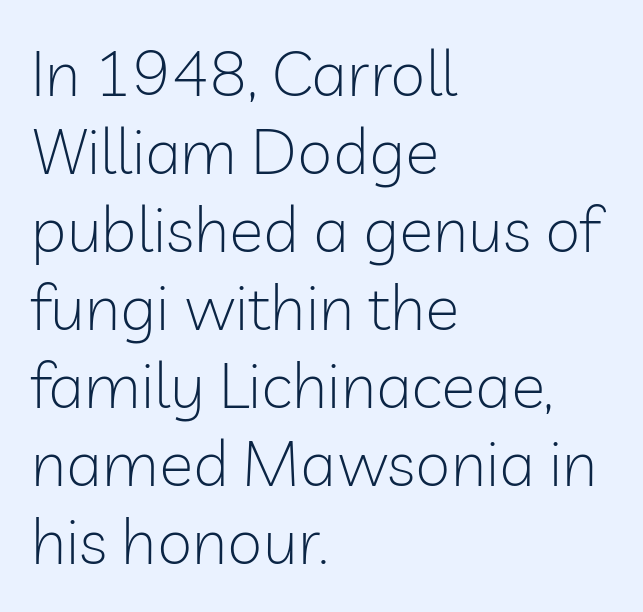
{"serif": "no", "italic": "no", "bold": "no", "weight": "light", "width": "normal", "stroke_contrast": "low", "x_height": "medium", "monospaced": "no", "underline": "no", "align": "left", "line_spacing_ratio": 1.22, "letter_spacing": "normal", "letter_spacing_em": 0.0, "glyph_px": 64}
